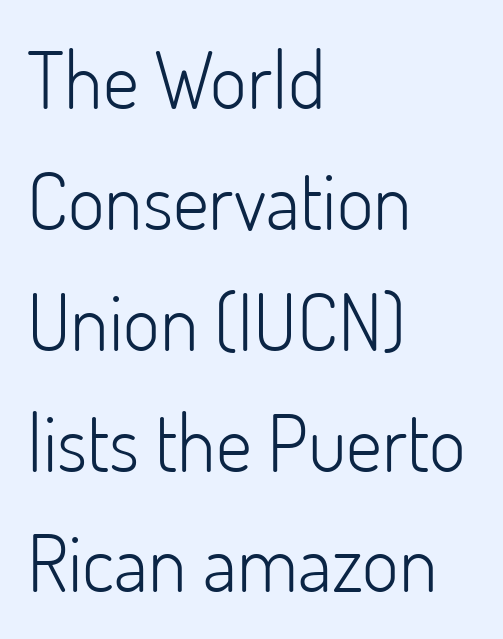
The image shows 79 px light sans-serif type, upright; set left-aligned, normal line spacing (1.53x), normal letter spacing, not underlined; low stroke contrast and a small x-height.
